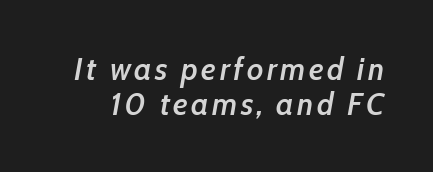
{"italic": "yes", "lean": "right", "slant_degrees": 10, "bold": "semi", "weight": "semibold", "width": "condensed", "stroke_contrast": "low", "x_height": "medium", "monospaced": "no", "underline": "no", "line_spacing": "tight", "line_spacing_ratio": 1.09, "glyph_px": 32}
